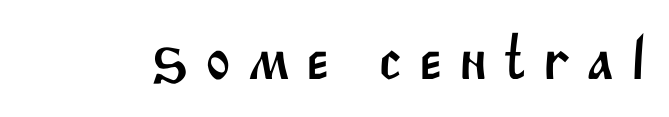
Q: Is the typeface a serif or a sans-serif typeface? A: Sans-serif.
Q: Is the text underlined? A: No.
Q: Is the spacing between letters normal or unusually wide? A: Unusually wide.
Q: Width (condensed, normal, or wide)? A: Normal.
Q: Stroke contrast? A: Medium.
Q: x-height? A: Large.
Q: Monospaced? A: No.
